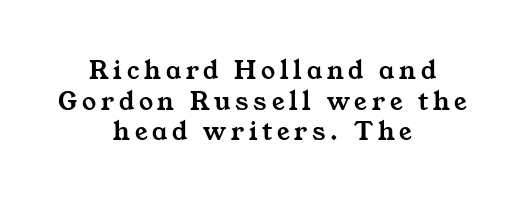
{"serif": "yes", "width": "wide", "stroke_contrast": "medium", "x_height": "medium", "monospaced": "no", "underline": "no", "align": "center", "line_spacing": "tight", "line_spacing_ratio": 1.09, "glyph_px": 28}
